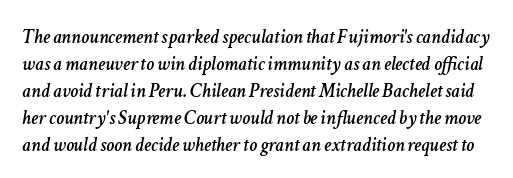
{"italic": "yes", "lean": "right", "slant_degrees": 11, "underline": "no", "line_spacing": "normal", "line_spacing_ratio": 1.35, "letter_spacing": "normal", "letter_spacing_em": 0.0, "glyph_px": 20}
